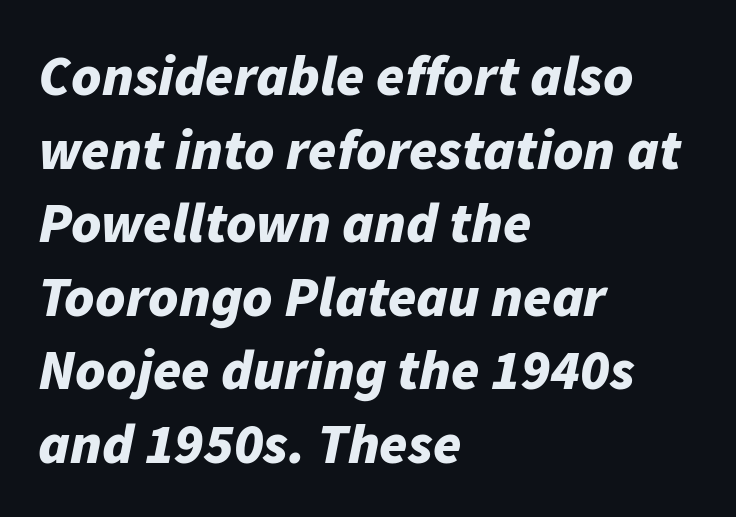
Q: Is the text bold? A: Yes.
Q: Is the text italic (slanted)? A: Yes, it leans right by about 11 degrees.
Q: Is the text underlined? A: No.
Q: How is the paragraph aligned? A: Left-aligned.
Q: Is the spacing between letters normal or unusually wide? A: Normal.
Q: Is the spacing between lines tight, normal or loose? A: Normal.
Q: Width (condensed, normal, or wide)? A: Normal.
Q: Stroke contrast? A: Low.
Q: x-height? A: Medium.
Q: Monospaced? A: No.
